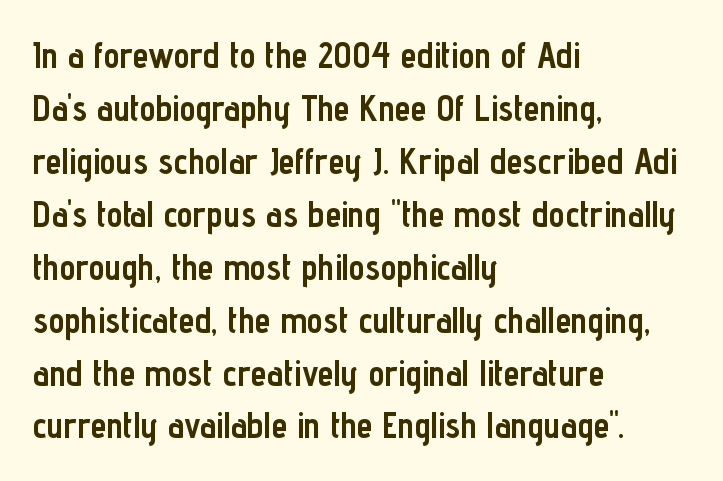
{"serif": "no", "italic": "no", "bold": "yes", "weight": "semibold", "width": "condensed", "stroke_contrast": "low", "x_height": "medium", "monospaced": "no", "underline": "no", "align": "left", "line_spacing": "normal", "line_spacing_ratio": 1.47, "letter_spacing": "normal", "letter_spacing_em": 0.0, "glyph_px": 36}
